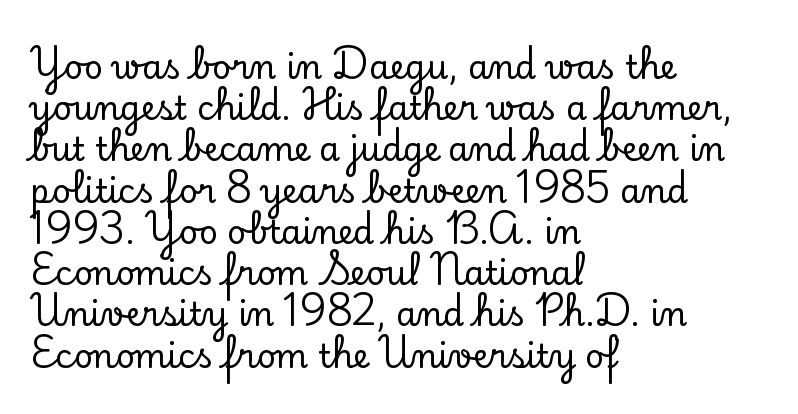
Q: Is the text italic (slanted)? A: No, it is upright.
Q: Is the typeface a serif or a sans-serif typeface? A: Serif.
Q: Is the text underlined? A: No.
Q: How is the paragraph aligned? A: Left-aligned.
Q: Is the spacing between letters normal or unusually wide? A: Normal.
Q: Is the spacing between lines tight, normal or loose? A: Normal.
Q: Width (condensed, normal, or wide)? A: Normal.
Q: Stroke contrast? A: Low.
Q: x-height? A: Small.
Q: Monospaced? A: No.
